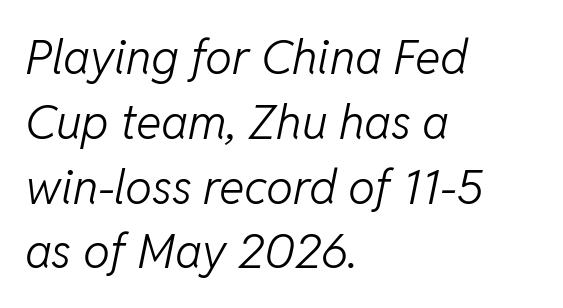
Q: Is the text bold? A: No.
Q: Is the text italic (slanted)? A: Yes, it leans right by about 11 degrees.
Q: Is the text underlined? A: No.
Q: How is the paragraph aligned? A: Left-aligned.
Q: Is the spacing between letters normal or unusually wide? A: Normal.
Q: Is the spacing between lines tight, normal or loose? A: Normal.
Q: Width (condensed, normal, or wide)? A: Normal.
Q: Stroke contrast? A: Low.
Q: x-height? A: Medium.
Q: Monospaced? A: No.
